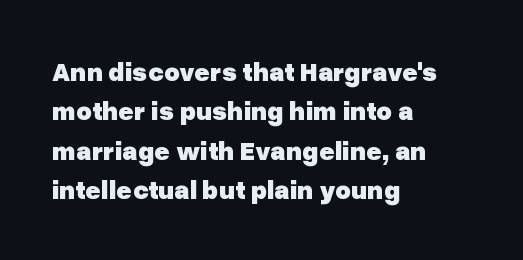
The image shows 27 px bold type, upright; set left-aligned, normal line spacing (1.46x), normal letter spacing, not underlined.
